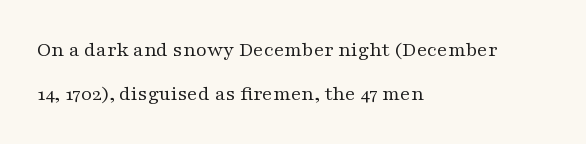
Whoever set this chose breathing room over compactness in the vertical rhythm. Do the letters lean? They stand straight. Horizontally, the lines are justified to the leading edge only. A light-to-regular cut is what we see here.
